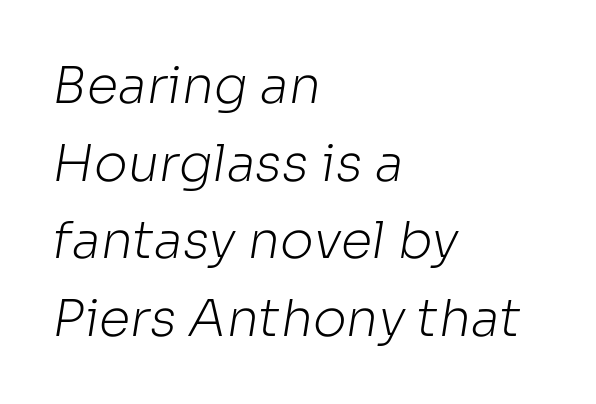
Clear beneath every line of the passage. The characters are drawn with everyday or finer stroke widths. A classic flush-left, rag-right setting is used for this passage. The letterforms sit shoulder to shoulder at normal distance. This rendering employs a face without finishing strokes, i.e., a sans-serif. Varying glyph widths throughout — classic text-font behaviour.
